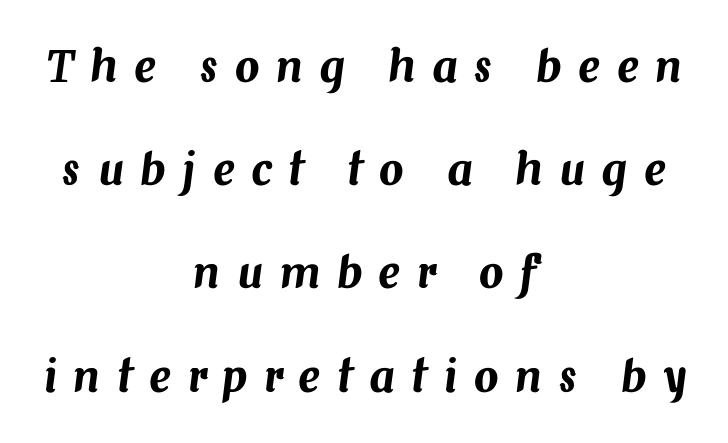
Looks like regular typesetting: each glyph gets only the width it needs. Compared with a flush-left layout, this one balances lines on the center instead. The glyphs are unaccompanied by any horizontal stroke below them. Emphasis-style slanted type is in use. The line texture is sparse and dotted thanks to wide tracking. You could fit nearly another row in the gap between these rows.
